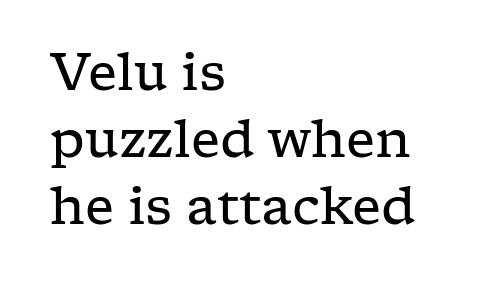
Q: Is the text bold? A: No.
Q: Is the text italic (slanted)? A: No, it is upright.
Q: Is the typeface a serif or a sans-serif typeface? A: Serif.
Q: Is the text underlined? A: No.
Q: How is the paragraph aligned? A: Left-aligned.
Q: Is the spacing between letters normal or unusually wide? A: Normal.
Q: Is the spacing between lines tight, normal or loose? A: Normal.
Q: Width (condensed, normal, or wide)? A: Wide.
Q: Stroke contrast? A: Low.
Q: x-height? A: Medium.
Q: Monospaced? A: No.
